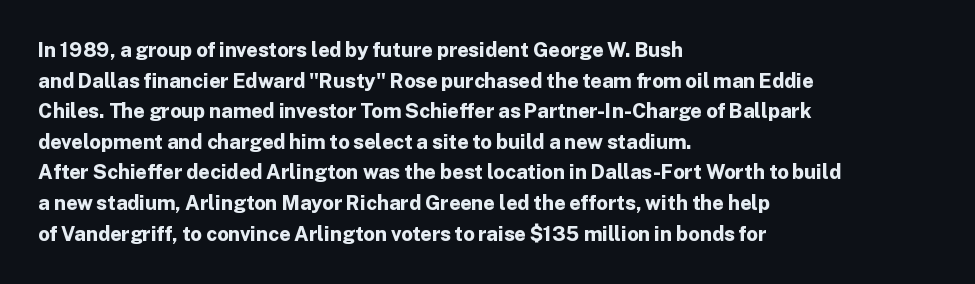
The image shows 20 px bold type, upright; set left-aligned, normal line spacing (1.53x), normal letter spacing, not underlined.
